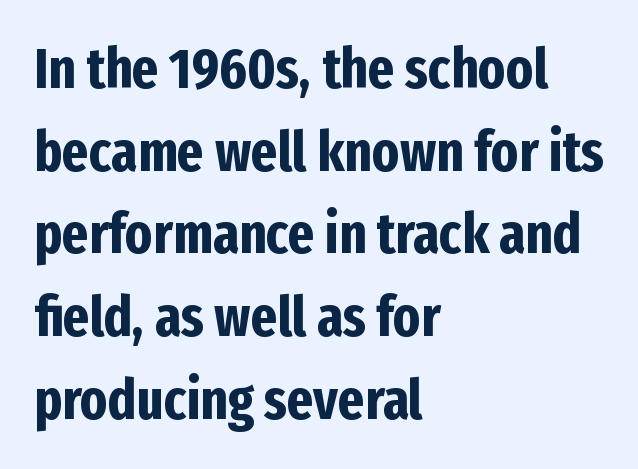
The image shows 57 px bold, condensed sans-serif type, upright; set left-aligned, normal line spacing (1.45x), normal letter spacing, not underlined; low stroke contrast and a medium x-height.
